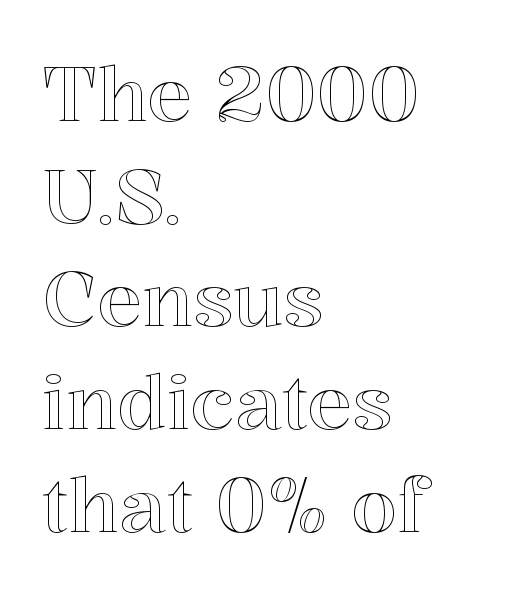
Standard letterfit; no display-style spreading of the glyphs. The foot of each line stays bare and open. Character widths vary here, with narrow letters taking less room than wide ones. Summary of vertical rhythm: regular, with standard interline spacing.
